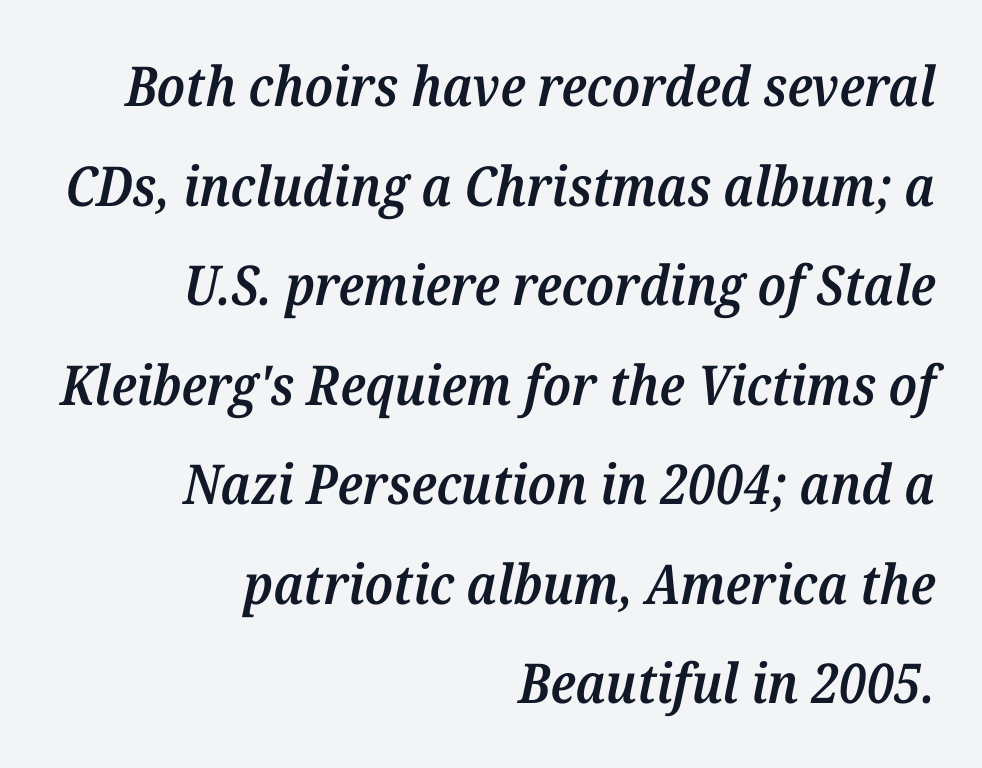
The image shows 55 px semibold serif type, italic (leaning right); set right-aligned, line spacing 1.81x, normal letter spacing, not underlined; medium stroke contrast and a medium x-height.
